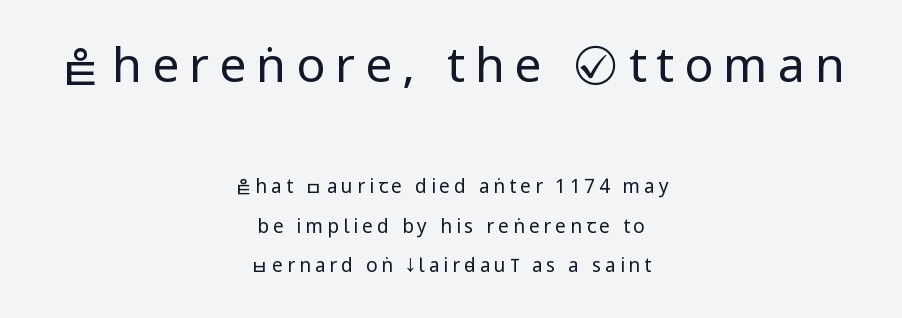
Q: Is the text bold? A: No.
Q: Is the text italic (slanted)? A: No, it is upright.
Q: Is the typeface a serif or a sans-serif typeface? A: Sans-serif.
Q: Is the text underlined? A: No.
Q: How is the paragraph aligned? A: Centered.
Q: Is the spacing between letters normal or unusually wide? A: Unusually wide.
Q: Is the spacing between lines tight, normal or loose? A: Loose.
Q: Which block of text is set in a larger size, the first (top) or the second (bottom)? A: The first (top) one.
Q: Width (condensed, normal, or wide)? A: Condensed.
Q: Stroke contrast? A: Low.
